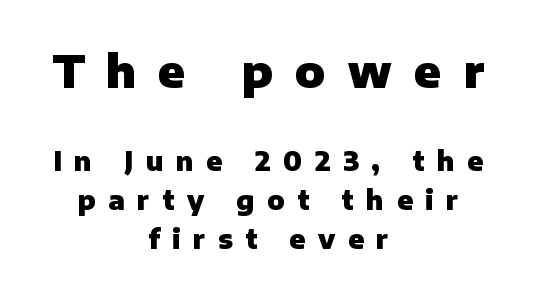
The line-height multiplier appears to be the usual default. Glance below the letters and you will spot only blank space. The rendering uses natural spacing where letterforms have individual widths. When letters stand straight like this, we call the style roman or upright. Neither beginnings nor endings align; midpoints do. Nope, no serifs anywhere on these letters.
